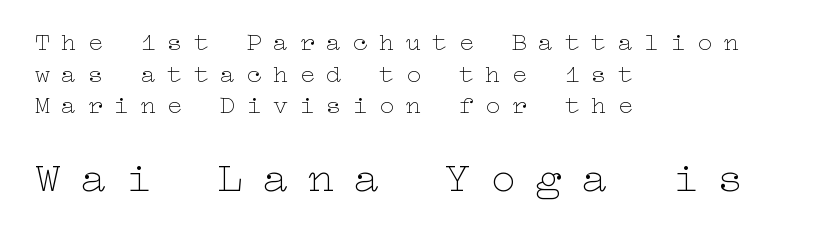
Size contrast runs from small at the top to large at the bottom. Bold? No — there's no thickening of the strokes. Descenders are the only things crossing below the line. Casual observation: everything's shoved over to the left.
